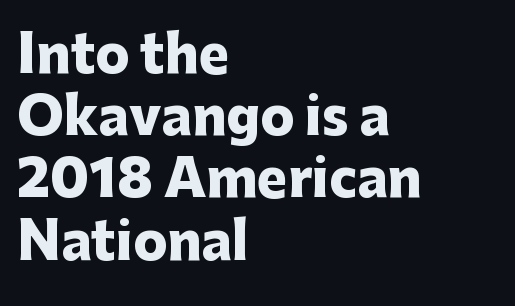
A full-strength bold gives these letters their thick strokes. Inter-character spacing is left at the font's built-in metrics. The face used here is proportionally spaced, like ordinary book or web type. Underline: absent. This is roman type, the default non-slanted kind. A sans-serif font was chosen for this passage.
